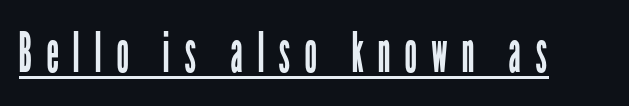
The image shows 56 px regular-weight, condensed sans-serif type, upright; set unusually wide letter spacing (+0.25 em), underlined; low stroke contrast and a medium x-height.
